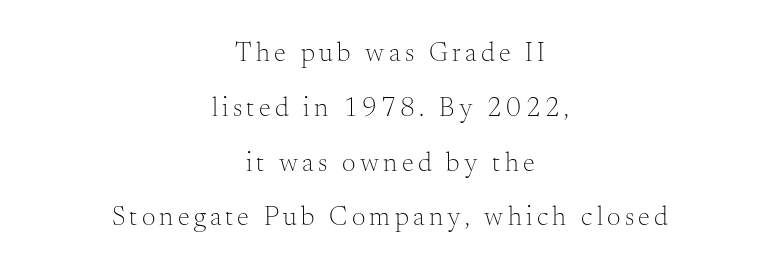
Just letters on the line, the space beneath them empty. Ascenders rise straight up at ninety degrees. The weight tops out at a normal text grade. This sample is center-justified, so both line endings float freely. How would I describe the line gaps? Wide and relaxed.
